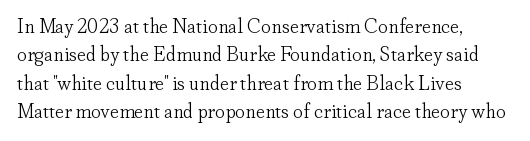
Q: Is the text bold? A: No.
Q: Is the text italic (slanted)? A: No, it is upright.
Q: Is the text underlined? A: No.
Q: How is the paragraph aligned? A: Left-aligned.
Q: Is the spacing between letters normal or unusually wide? A: Normal.
Q: Is the spacing between lines tight, normal or loose? A: Normal.
